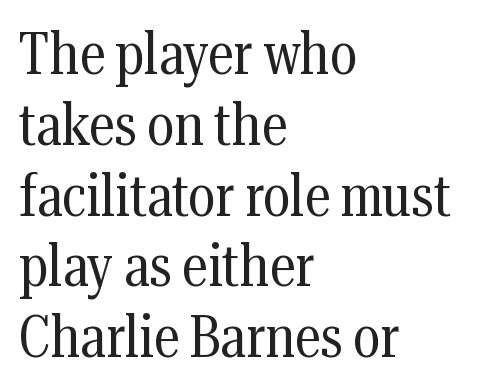
The image shows 59 px regular-weight, condensed serif type, upright; set left-aligned, line spacing 1.2x, normal letter spacing, not underlined; medium stroke contrast and a medium x-height.
